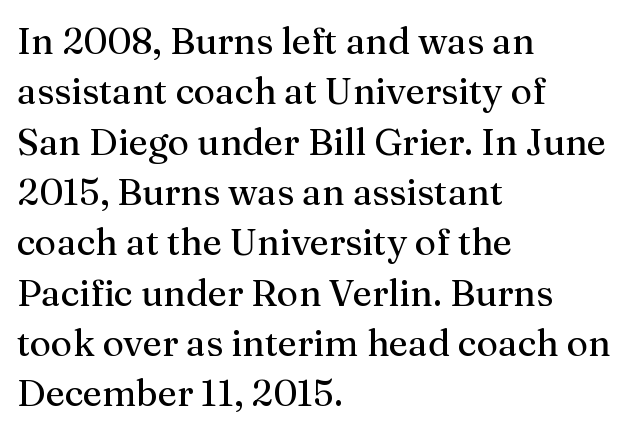
The image shows 37 px regular-weight serif type, upright; set left-aligned, normal line spacing (1.36x), normal letter spacing, not underlined; medium stroke contrast and a medium x-height.
